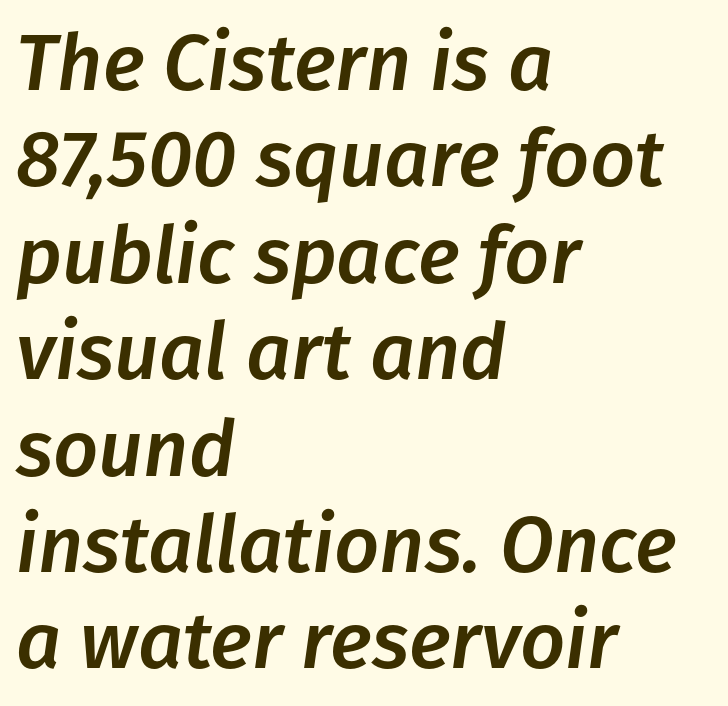
Q: Is the text italic (slanted)? A: Yes, it leans right by about 8 degrees.
Q: Is the text underlined? A: No.
Q: How is the paragraph aligned? A: Left-aligned.
Q: Is the spacing between letters normal or unusually wide? A: Normal.
Q: Width (condensed, normal, or wide)? A: Normal.
Q: Stroke contrast? A: Low.
Q: x-height? A: Medium.
Q: Monospaced? A: No.
